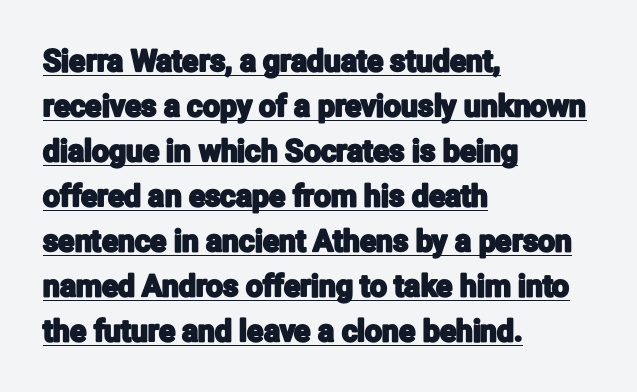
This is sans-serif lettering, the kind often seen on screens and signage. Notice how the stems are strictly vertical — no italics here. The lines in this sample share a left origin and differ only in where they stop. No extra tracking has been applied to these lines. Here the designer chose a conventional face with non-uniform glyph widths.
